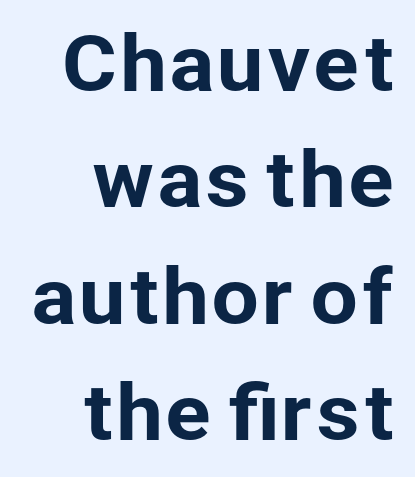
Q: Is the text italic (slanted)? A: No, it is upright.
Q: Is the typeface a serif or a sans-serif typeface? A: Sans-serif.
Q: Is the text underlined? A: No.
Q: How is the paragraph aligned? A: Right-aligned.
Q: Is the spacing between letters normal or unusually wide? A: Normal.
Q: Is the spacing between lines tight, normal or loose? A: Normal.
Q: Width (condensed, normal, or wide)? A: Normal.
Q: Stroke contrast? A: Low.
Q: x-height? A: Medium.
Q: Monospaced? A: No.
